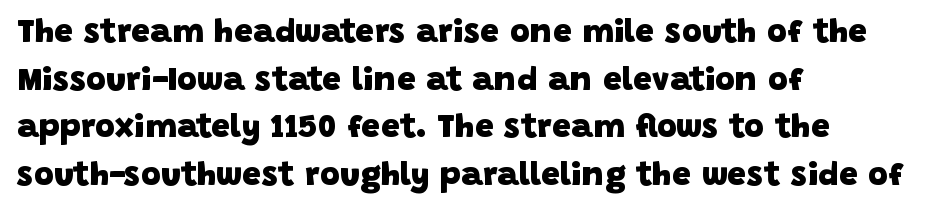
{"serif": "no", "bold": "yes", "weight": "heavy", "width": "normal", "stroke_contrast": "low", "x_height": "large", "monospaced": "no", "underline": "no", "align": "left", "line_spacing": "normal", "line_spacing_ratio": 1.4, "letter_spacing": "normal", "letter_spacing_em": 0.0, "glyph_px": 34}
